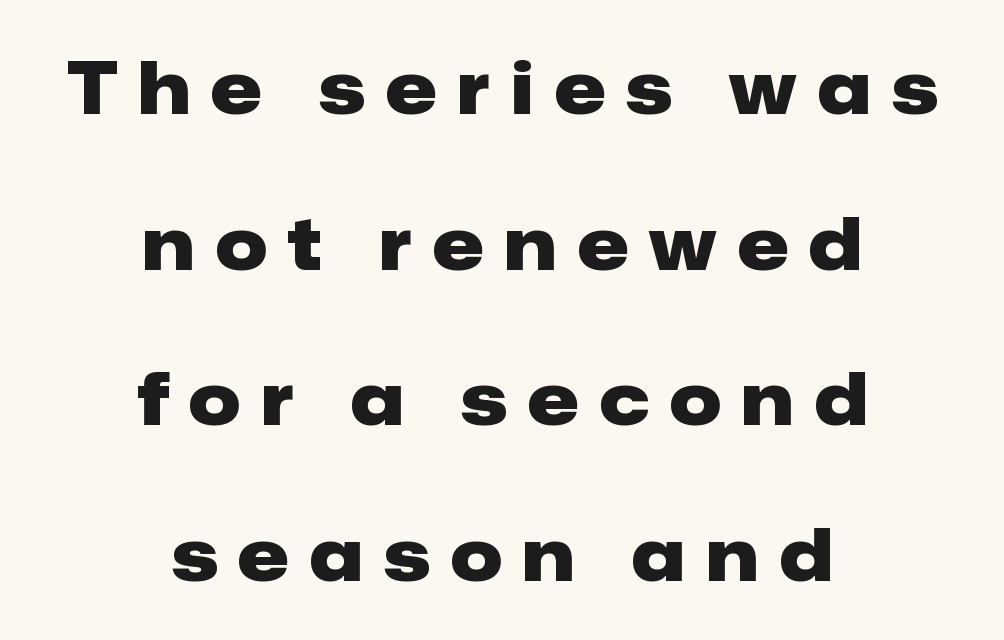
Q: Is the text bold? A: Yes.
Q: Is the text italic (slanted)? A: No, it is upright.
Q: Is the typeface a serif or a sans-serif typeface? A: Sans-serif.
Q: Is the text underlined? A: No.
Q: How is the paragraph aligned? A: Centered.
Q: Is the spacing between letters normal or unusually wide? A: Unusually wide.
Q: Is the spacing between lines tight, normal or loose? A: Loose.
Q: Width (condensed, normal, or wide)? A: Normal.
Q: Stroke contrast? A: Low.
Q: x-height? A: Medium.
Q: Monospaced? A: No.
